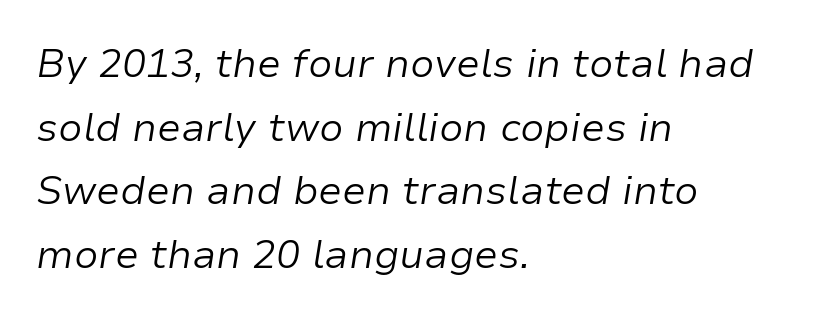
Decoration check: the copy has no underline. The font's italic variant was chosen for this text. Proportional: the letters do not fall into vertical columns. A classic flush-left, rag-right setting is used for this passage. Evenly set lines give the paragraph a standard silhouette.
